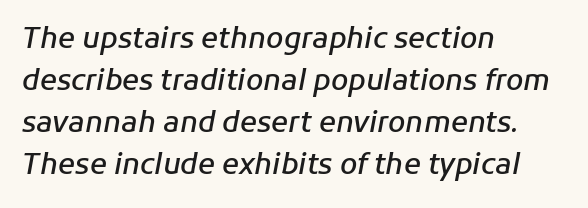
The image shows 28 px semibold type, italic (leaning right); set left-aligned, normal line spacing (1.5x), normal letter spacing, not underlined; low stroke contrast and a medium x-height.
